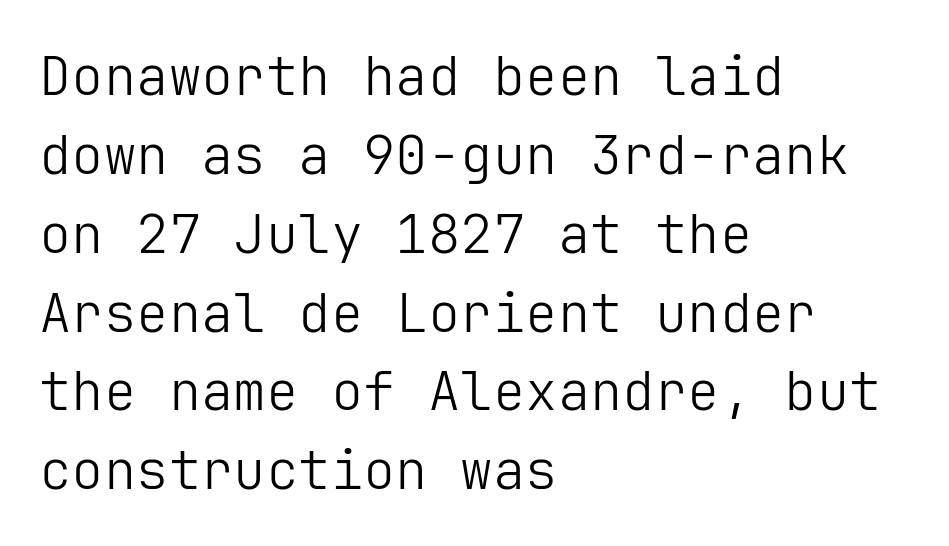
Q: Is the text bold? A: No.
Q: Is the text italic (slanted)? A: No, it is upright.
Q: Is the typeface a serif or a sans-serif typeface? A: Sans-serif.
Q: Is the text underlined? A: No.
Q: How is the paragraph aligned? A: Left-aligned.
Q: Is the spacing between letters normal or unusually wide? A: Normal.
Q: Is the spacing between lines tight, normal or loose? A: Normal.
Q: Width (condensed, normal, or wide)? A: Normal.
Q: Stroke contrast? A: Low.
Q: x-height? A: Medium.
